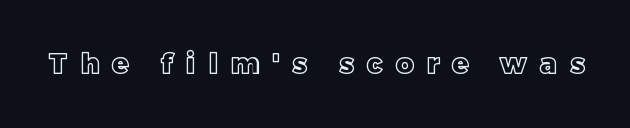
{"italic": "no", "underline": "no", "letter_spacing": "wide", "letter_spacing_em": 0.49, "glyph_px": 27}
